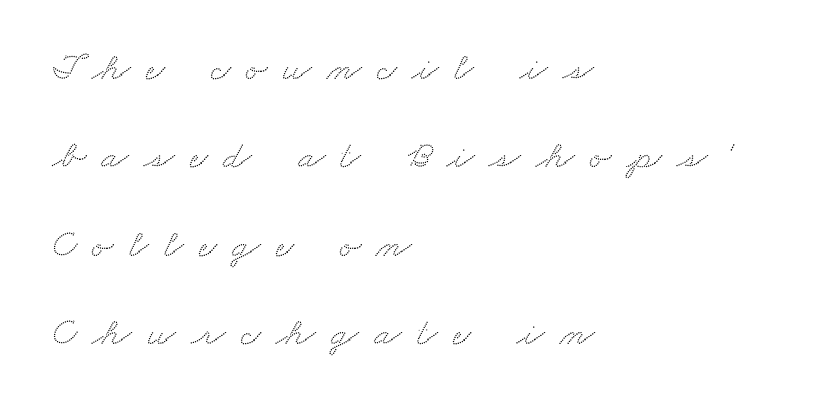
The image shows 40 px wide serif type; set left-aligned, loose line spacing (2.21x), unusually wide letter spacing (+0.38 em), not underlined; medium stroke contrast and a small x-height.
